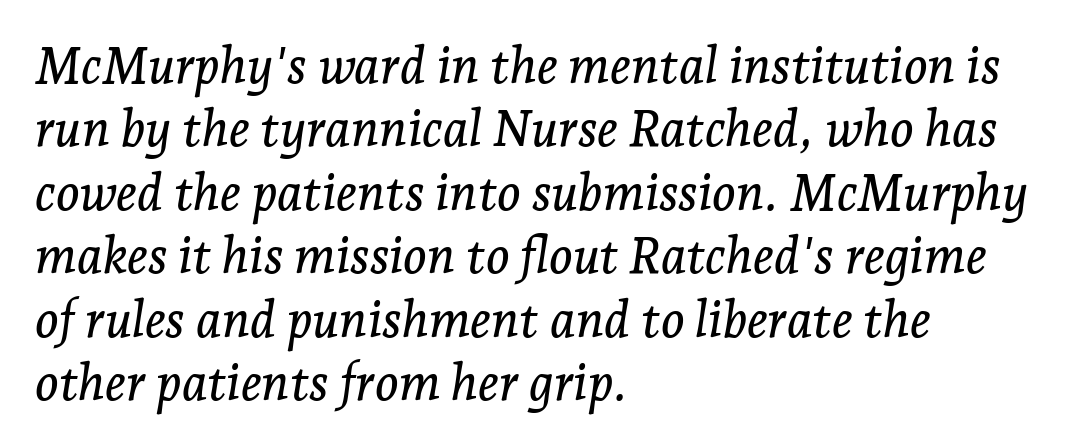
Q: Is the text italic (slanted)? A: Yes, it leans right by about 7 degrees.
Q: Is the typeface a serif or a sans-serif typeface? A: Serif.
Q: Is the text underlined? A: No.
Q: How is the paragraph aligned? A: Left-aligned.
Q: Is the spacing between letters normal or unusually wide? A: Normal.
Q: Is the spacing between lines tight, normal or loose? A: Normal.
Q: Width (condensed, normal, or wide)? A: Normal.
Q: Stroke contrast? A: Low.
Q: x-height? A: Medium.
Q: Monospaced? A: No.
